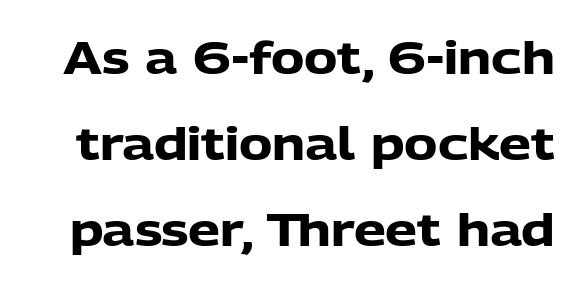
{"serif": "no", "italic": "no", "bold": "yes", "weight": "heavy", "width": "normal", "stroke_contrast": "low", "x_height": "medium", "monospaced": "no", "underline": "no", "line_spacing": "loose", "line_spacing_ratio": 1.91, "letter_spacing": "normal", "letter_spacing_em": 0.0, "glyph_px": 45}
